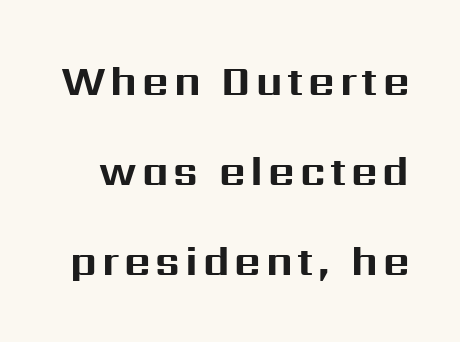
Q: Is the text bold? A: Yes.
Q: Is the text italic (slanted)? A: No, it is upright.
Q: Is the typeface a serif or a sans-serif typeface? A: Sans-serif.
Q: Is the text underlined? A: No.
Q: Is the spacing between lines tight, normal or loose? A: Loose.
Q: Width (condensed, normal, or wide)? A: Normal.
Q: Stroke contrast? A: Medium.
Q: x-height? A: Medium.
Q: Monospaced? A: No.
